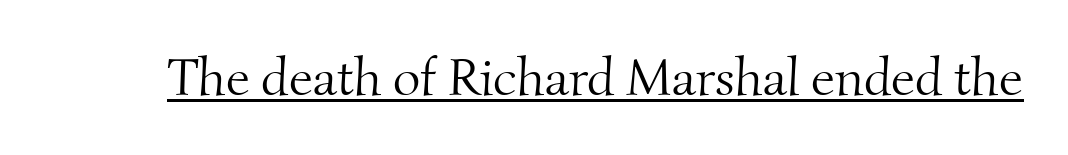
The horizontal fit of the characters is conventional and even. The passage shown is typed in a proportional face where columns would drift. This is underlined copy, the kind a proofreader might mark for attention. Look at the bottom of the vertical strokes: they flare into serifs here. Heft: none added — not bold.
